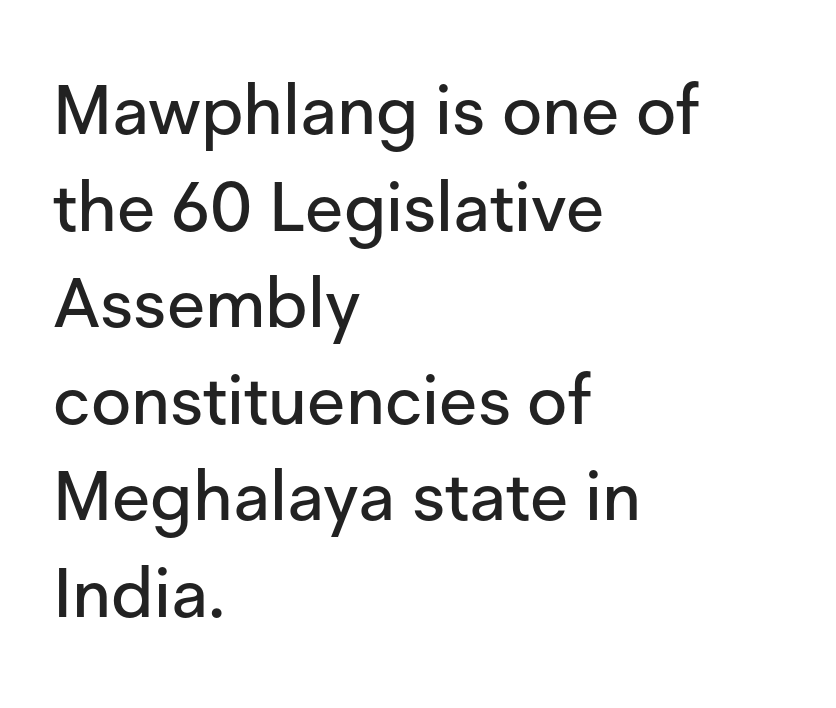
The image shows 69 px sans-serif type, upright; set left-aligned, normal line spacing (1.4x), normal letter spacing, not underlined; low stroke contrast and a medium x-height.
